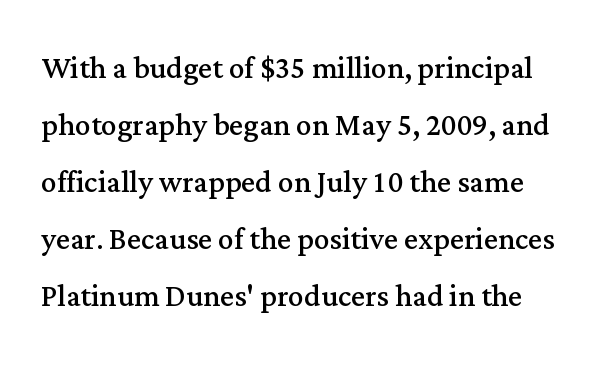
The image shows 39 px regular-weight serif type, upright; set normal line spacing (1.46x), normal letter spacing, not underlined; medium stroke contrast and a medium x-height.
